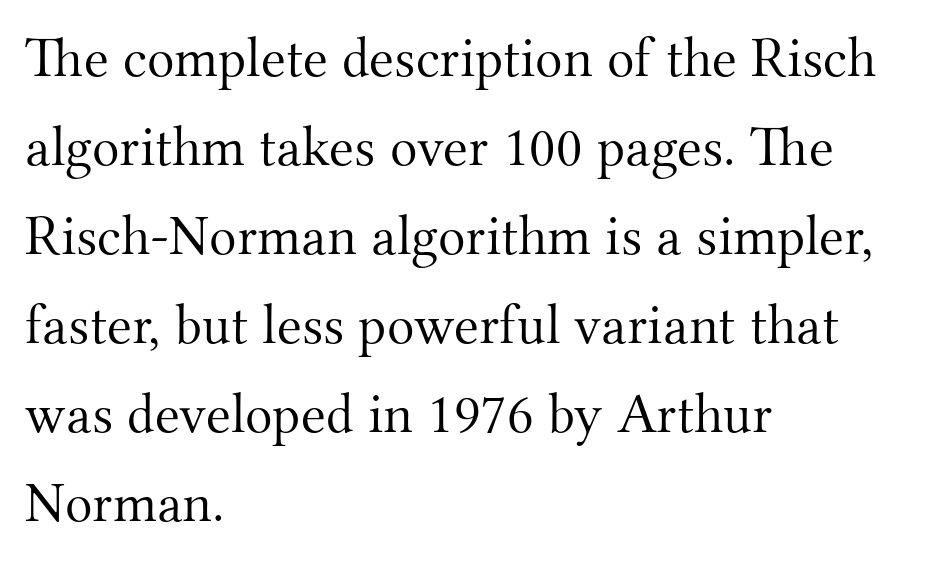
The rendering anchors every line to the left-hand side. The rendering uses natural spacing where letterforms have individual widths. Lines of text with bare space underneath. If you measured baseline to baseline, you'd find a middling distance. This rendering leaves character spacing at its baseline value. Letterform terminals end in serifs throughout the passage.
